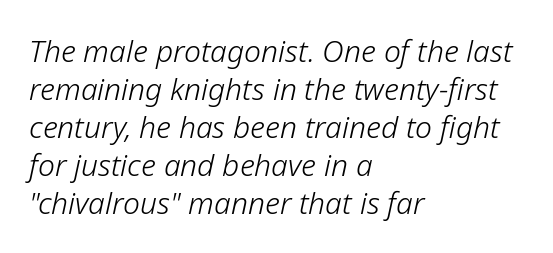
The image shows 30 px light type, italic (leaning right); set left-aligned, normal line spacing (1.27x), normal letter spacing, not underlined; low stroke contrast and a medium x-height.
